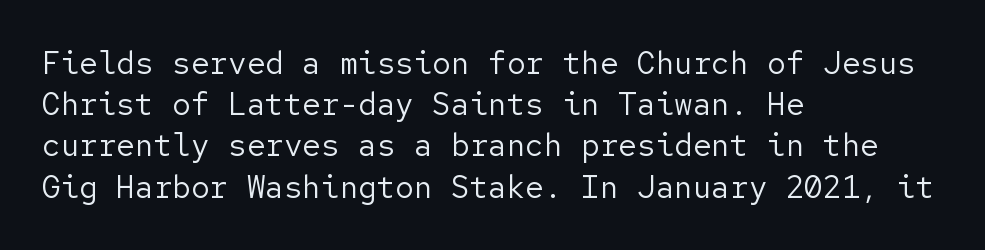
{"serif": "no", "italic": "no", "bold": "no", "weight": "regular", "width": "normal", "stroke_contrast": "low", "x_height": "medium", "underline": "no", "align": "left", "line_spacing": "normal", "line_spacing_ratio": 1.33, "letter_spacing": "normal", "letter_spacing_em": 0.0, "glyph_px": 31}
